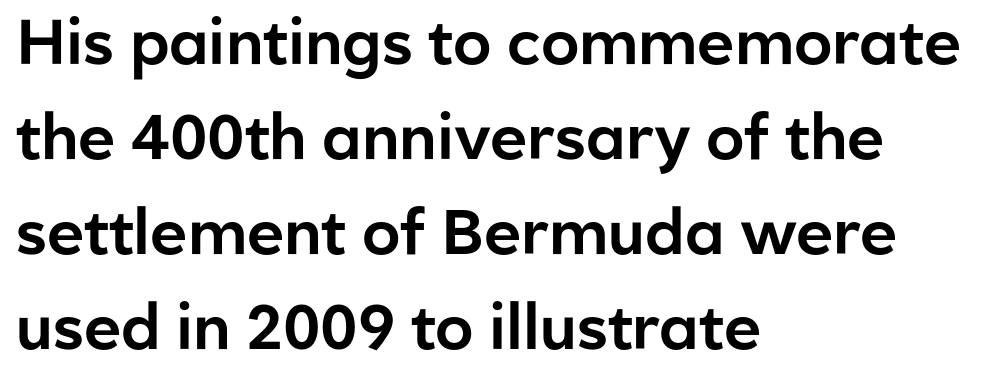
The image shows 63 px sans-serif type, upright; set left-aligned, normal line spacing (1.51x), normal letter spacing, not underlined; low stroke contrast and a medium x-height.
